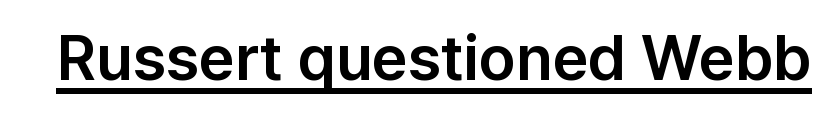
{"serif": "no", "italic": "no", "width": "normal", "stroke_contrast": "low", "x_height": "medium", "monospaced": "no", "underline": "yes", "letter_spacing": "normal", "letter_spacing_em": 0.0, "glyph_px": 63}
